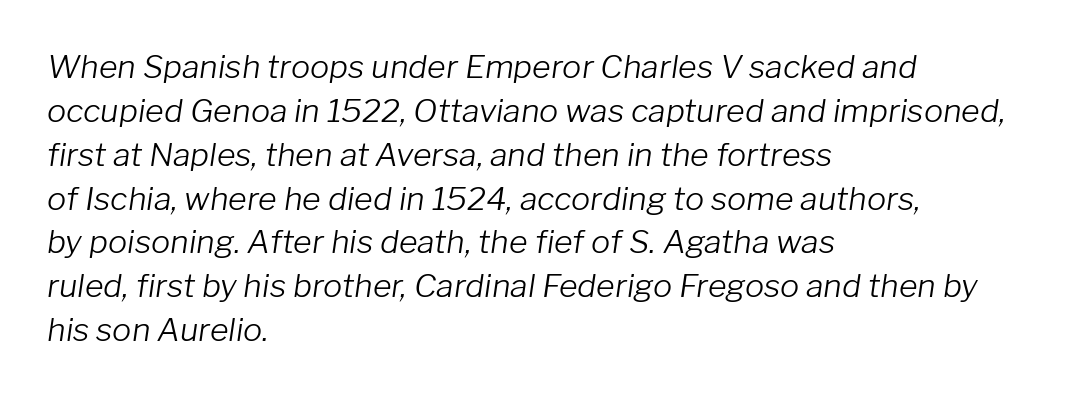
{"italic": "yes", "lean": "right", "slant_degrees": 8, "bold": "no", "weight": "light", "width": "normal", "stroke_contrast": "low", "x_height": "medium", "monospaced": "no", "underline": "no", "align": "left", "line_spacing": "normal", "line_spacing_ratio": 1.37, "letter_spacing": "normal", "letter_spacing_em": 0.0, "glyph_px": 32}
